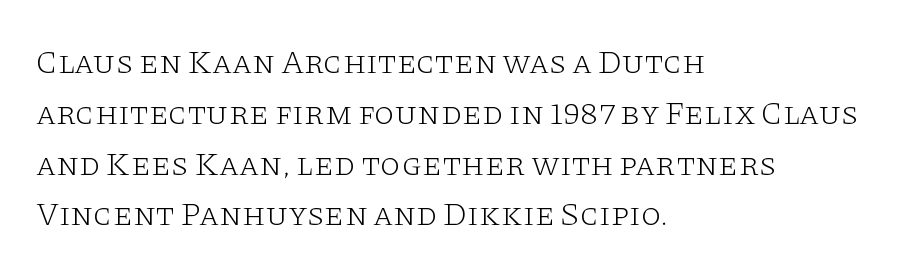
This sample keeps an unexceptional amount of space between lines. Descender tails drop into unmarked territory. The lettering holds an erect, upright posture throughout. The letters look calm and open, with moderate or lighter stems. In terms of letterspacing, this is plain default setting. Unlike a clean sans, this face finishes its strokes with serifs.
